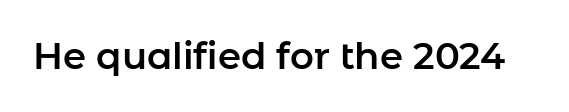
Q: Is the text italic (slanted)? A: No, it is upright.
Q: Is the typeface a serif or a sans-serif typeface? A: Sans-serif.
Q: Is the text underlined? A: No.
Q: Is the spacing between letters normal or unusually wide? A: Normal.
Q: Width (condensed, normal, or wide)? A: Normal.
Q: Stroke contrast? A: Low.
Q: x-height? A: Medium.
Q: Monospaced? A: No.
